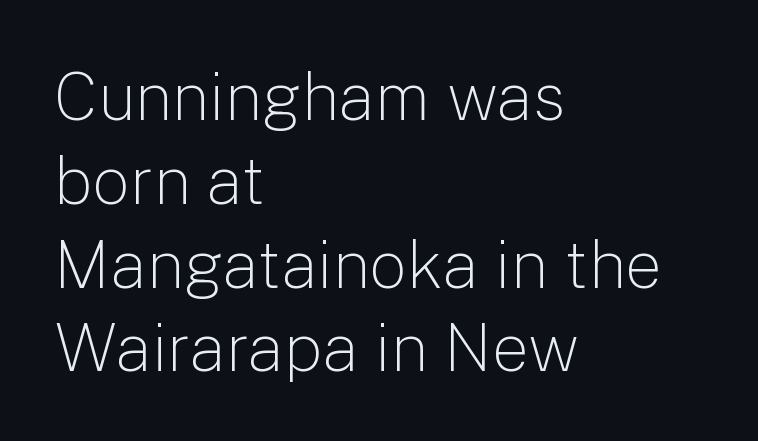
Q: Is the text bold? A: No.
Q: Is the text italic (slanted)? A: No, it is upright.
Q: Is the typeface a serif or a sans-serif typeface? A: Sans-serif.
Q: Is the text underlined? A: No.
Q: How is the paragraph aligned? A: Left-aligned.
Q: Is the spacing between letters normal or unusually wide? A: Normal.
Q: Is the spacing between lines tight, normal or loose? A: Normal.
Q: Width (condensed, normal, or wide)? A: Normal.
Q: Stroke contrast? A: Low.
Q: x-height? A: Medium.
Q: Monospaced? A: No.
